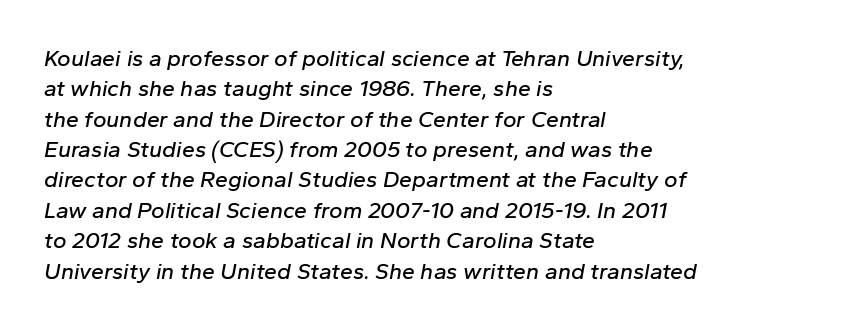
The image shows 23 px text type, italic (leaning right); set left-aligned, normal line spacing (1.32x), normal letter spacing, not underlined.
